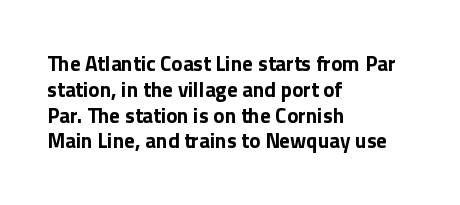
Q: Is the text bold? A: Yes.
Q: Is the text italic (slanted)? A: No, it is upright.
Q: Is the text underlined? A: No.
Q: How is the paragraph aligned? A: Left-aligned.
Q: Is the spacing between letters normal or unusually wide? A: Normal.
